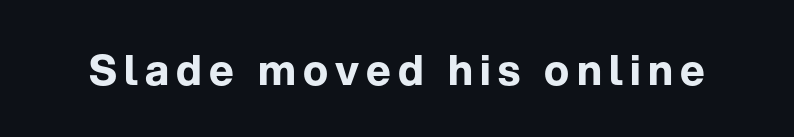
{"serif": "no", "italic": "no", "bold": "yes", "weight": "bold", "width": "normal", "stroke_contrast": "low", "x_height": "medium", "monospaced": "no", "underline": "no", "glyph_px": 42}
